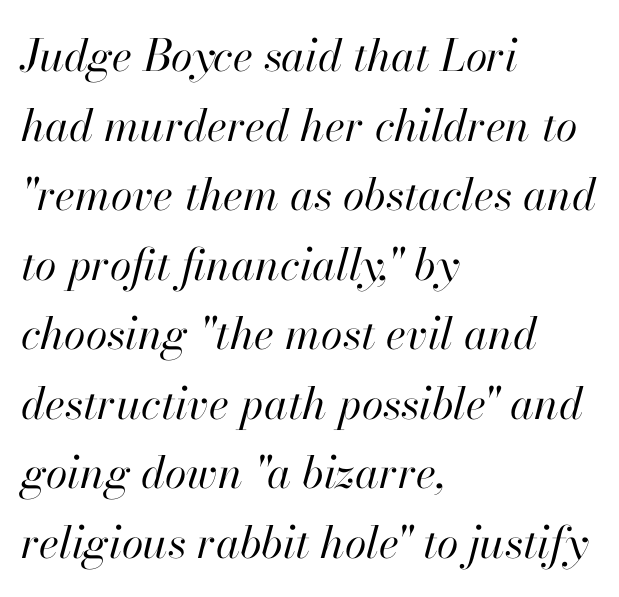
Q: Is the text bold? A: No.
Q: Is the text italic (slanted)? A: Yes, it leans right by about 13 degrees.
Q: Is the text underlined? A: No.
Q: How is the paragraph aligned? A: Left-aligned.
Q: Is the spacing between letters normal or unusually wide? A: Normal.
Q: Is the spacing between lines tight, normal or loose? A: Normal.
Q: Width (condensed, normal, or wide)? A: Normal.
Q: Stroke contrast? A: High.
Q: x-height? A: Small.
Q: Monospaced? A: No.
